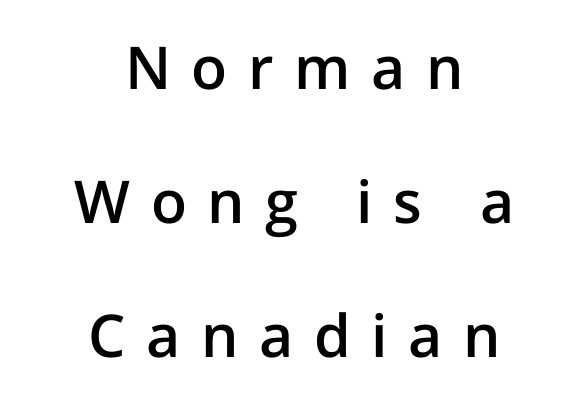
The letters advance in unequal steps, a hallmark of proportional type. Stroke terminals: plain, sans-serif. Check under the words: just untouched page. The paragraph shown floats in the horizontal middle.
